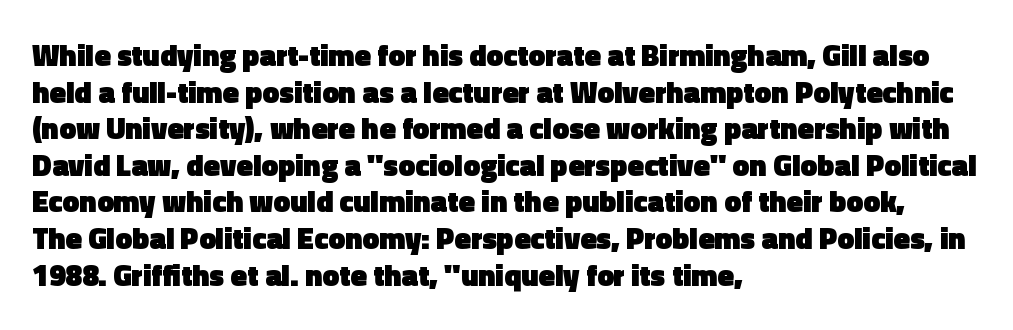
Here the designer chose a conventional face with non-uniform glyph widths. As a designer I'd log this as weight 700, bold. Beneath every word, the page is bare. Characters follow at the spacing the type designer built in.
